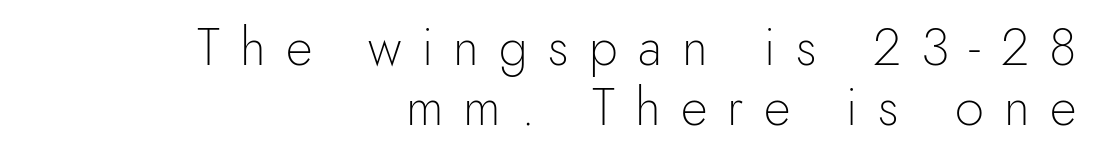
Display-style spreading of the glyphs; the letterfit is very open. This is roman type, the default non-slanted kind. Each line ends at the same right margin while the left side varies. This sample uses a sans-serif face.
